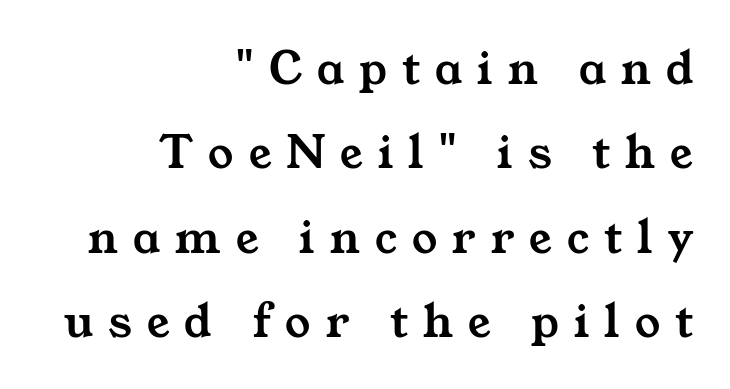
The image shows 50 px wide serif type; set right-aligned, normal line spacing (1.69x), unusually wide letter spacing (+0.3 em), not underlined; medium stroke contrast and a medium x-height.
